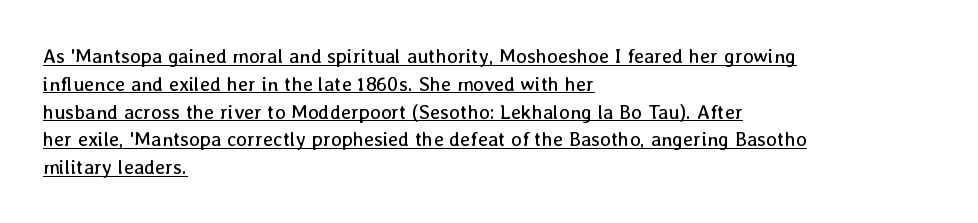
The image shows 20 px text type, upright; set left-aligned, normal line spacing (1.39x), normal letter spacing, underlined.
